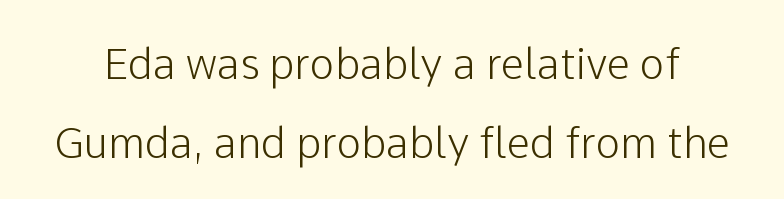
Think of a printed novel: that variable character pitch is what you see here. Clear beneath every line of the passage. If you drew a line through each stem, it would be perfectly vertical. Short note: letters normally spaced. Note: no serifs on the glyphs.
